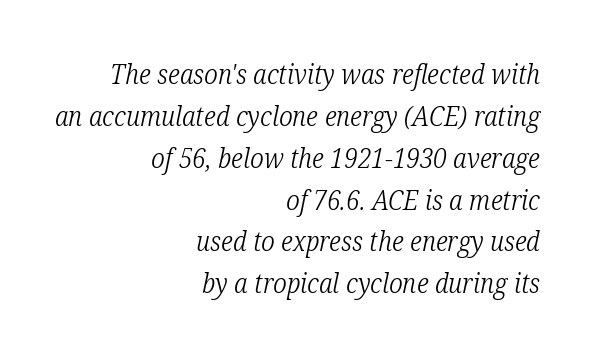
The image shows 27 px text type, italic (leaning right); set right-aligned, normal line spacing (1.55x), normal letter spacing, not underlined.
